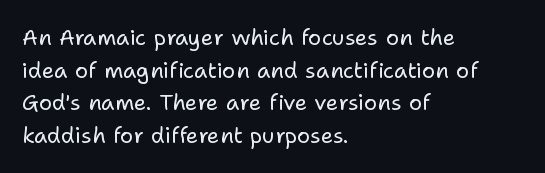
The image shows 22 px text type, upright; set left-aligned, normal line spacing (1.48x), normal letter spacing, not underlined.
